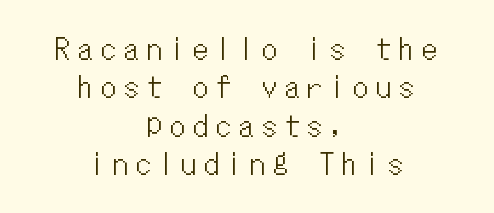
The image shows 29 px condensed type, upright, monospaced; set centered, normal line spacing (1.32x), unusually wide letter spacing (+0.29 em), not underlined; low stroke contrast and a medium x-height.
